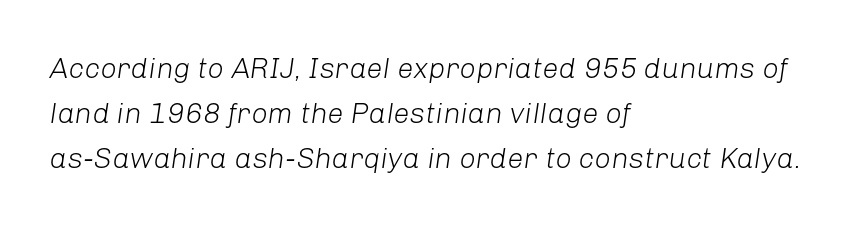
{"italic": "yes", "lean": "right", "slant_degrees": 8, "bold": "no", "weight": "light", "width": "normal", "stroke_contrast": "low", "x_height": "medium", "monospaced": "no", "underline": "no", "align": "left", "line_spacing": "normal", "line_spacing_ratio": 1.55, "letter_spacing": "normal", "letter_spacing_em": 0.0, "glyph_px": 29}
